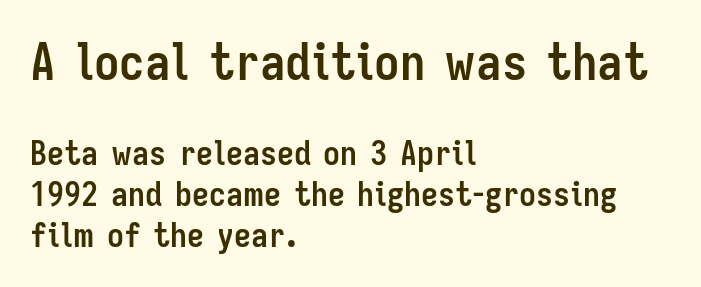
The image shows 51 px semibold, condensed sans-serif type, upright; set left-aligned, line spacing 1.2x, normal letter spacing, not underlined; the first (top) block is 1.5x larger; low stroke contrast and a medium x-height.
